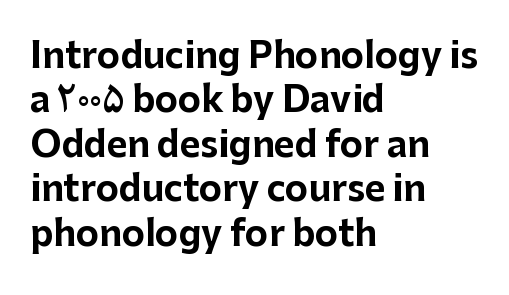
{"serif": "no", "italic": "no", "bold": "yes", "weight": "bold", "width": "normal", "stroke_contrast": "low", "x_height": "medium", "monospaced": "no", "underline": "no", "align": "left", "line_spacing": "normal", "line_spacing_ratio": 1.27, "letter_spacing": "normal", "letter_spacing_em": 0.0, "glyph_px": 35}
